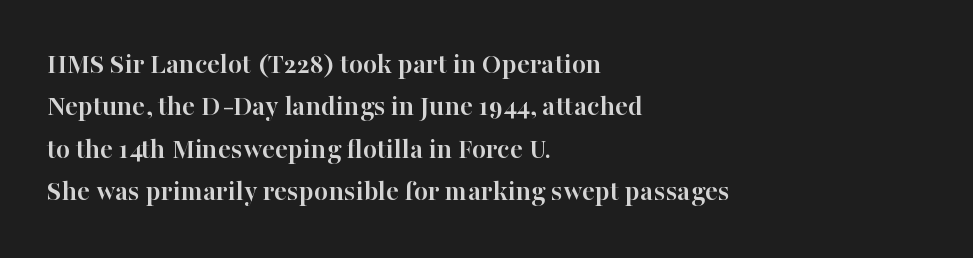
The image shows 29 px semibold serif type, upright; set left-aligned, normal line spacing (1.46x), normal letter spacing, not underlined; high stroke contrast and a medium x-height.
